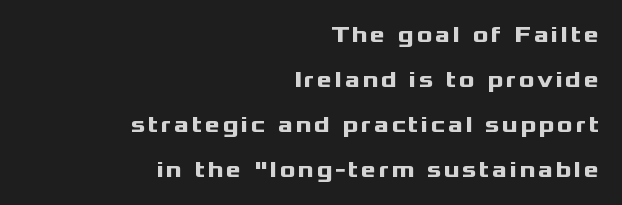
The image shows 23 px bold type, upright; set right-aligned, loose line spacing (1.95x), not underlined.
